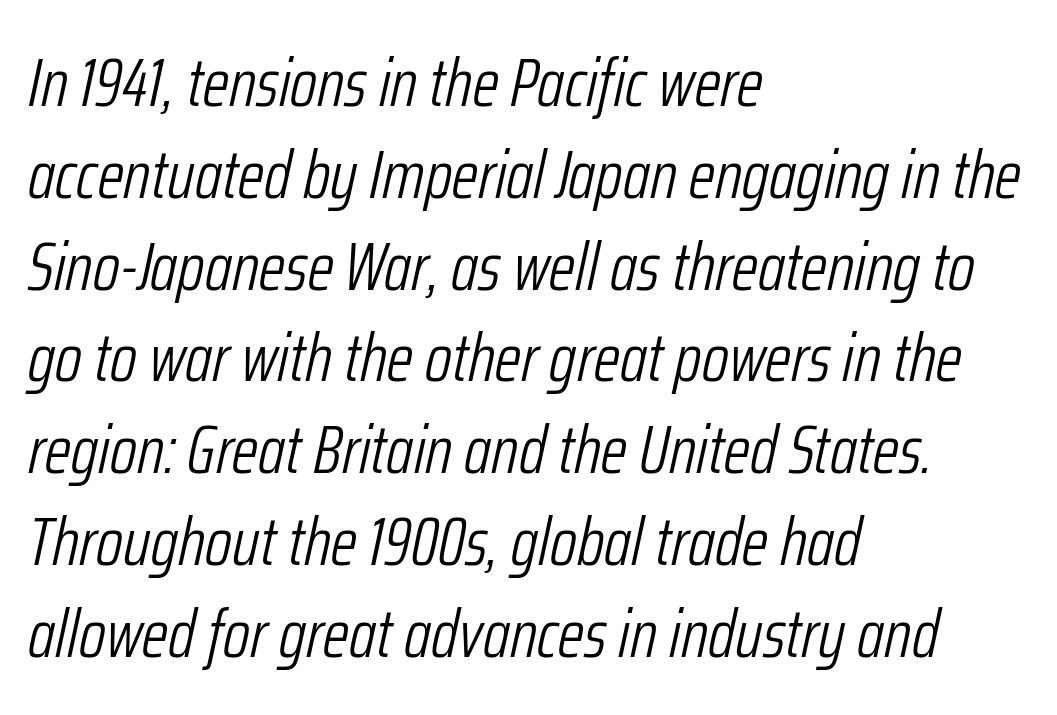
The image shows 68 px light, condensed type, italic (leaning right); set left-aligned, normal line spacing (1.35x), normal letter spacing, not underlined; low stroke contrast and a medium x-height.
